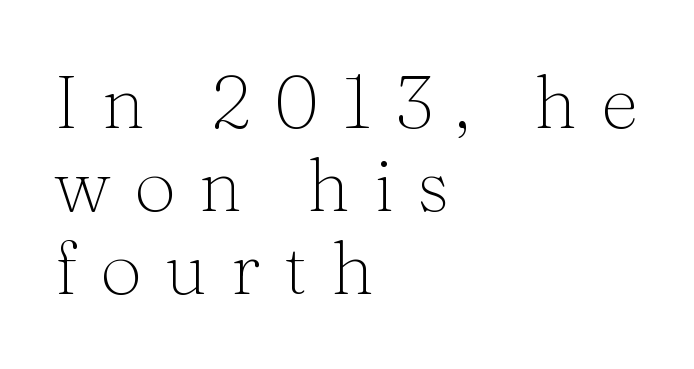
The image shows 75 px thin serif type, upright; set left-aligned, tight line spacing (1.11x), unusually wide letter spacing (+0.31 em), not underlined; medium stroke contrast and a medium x-height.
